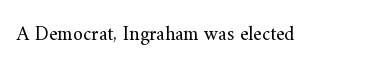
Posture: upright roman. Short note: letters normally spaced. The weight would be labelled regular, book, light, or lighter still. Lines of text with bare space underneath.
